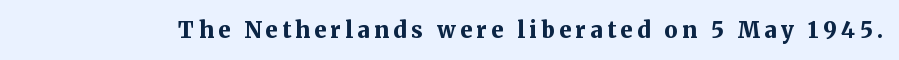
Q: Is the text bold? A: Yes.
Q: Is the text italic (slanted)? A: No, it is upright.
Q: Is the text underlined? A: No.
Q: Is the spacing between letters normal or unusually wide? A: Unusually wide.
